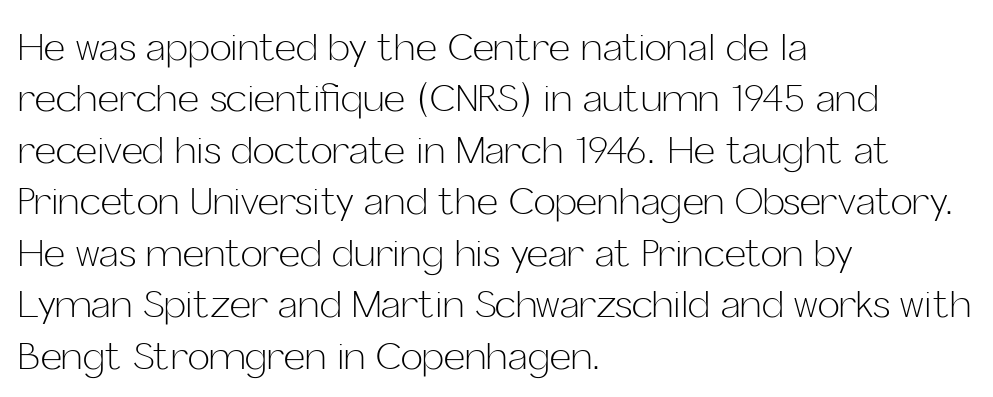
{"serif": "no", "italic": "no", "bold": "no", "weight": "light", "width": "normal", "stroke_contrast": "low", "x_height": "medium", "monospaced": "no", "underline": "no", "align": "left", "line_spacing": "normal", "line_spacing_ratio": 1.39, "letter_spacing": "normal", "letter_spacing_em": 0.0, "glyph_px": 37}
